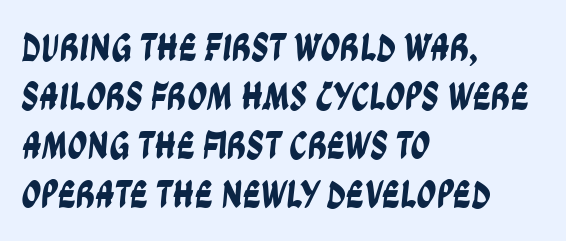
Q: Is the typeface a serif or a sans-serif typeface? A: Sans-serif.
Q: Is the text underlined? A: No.
Q: How is the paragraph aligned? A: Left-aligned.
Q: Is the spacing between letters normal or unusually wide? A: Normal.
Q: Is the spacing between lines tight, normal or loose? A: Normal.
Q: Width (condensed, normal, or wide)? A: Condensed.
Q: Stroke contrast? A: Low.
Q: x-height? A: Large.
Q: Monospaced? A: No.
